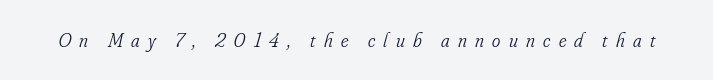
Q: Is the text bold? A: No.
Q: Is the text italic (slanted)? A: Yes, it leans right by about 16 degrees.
Q: Is the text underlined? A: No.
Q: Is the spacing between letters normal or unusually wide? A: Unusually wide.
